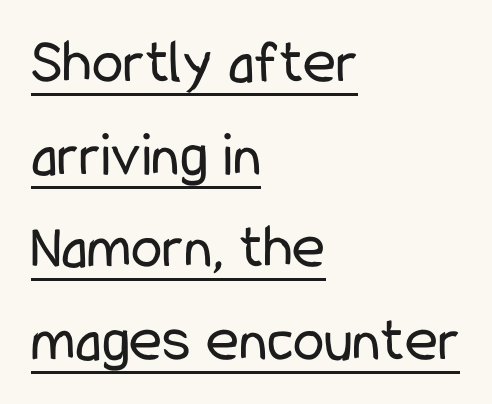
Upright lettering throughout. Reading down the column, the eye jumps a familiar distance to each next line. Honestly, the letter spacing is just normal — you wouldn't notice it. The glyphs in this specimen are sans serif.
